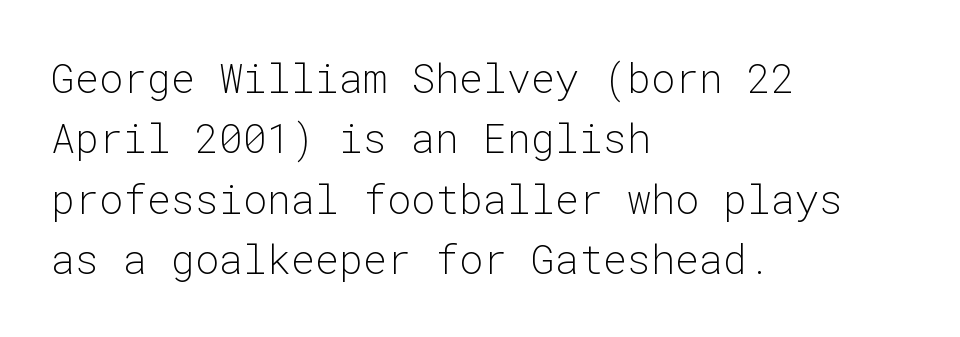
{"serif": "no", "italic": "no", "bold": "no", "weight": "light", "width": "normal", "stroke_contrast": "low", "x_height": "medium", "monospaced": "yes", "underline": "no", "align": "left", "line_spacing": "normal", "line_spacing_ratio": 1.51, "letter_spacing": "normal", "letter_spacing_em": 0.0, "glyph_px": 40}
